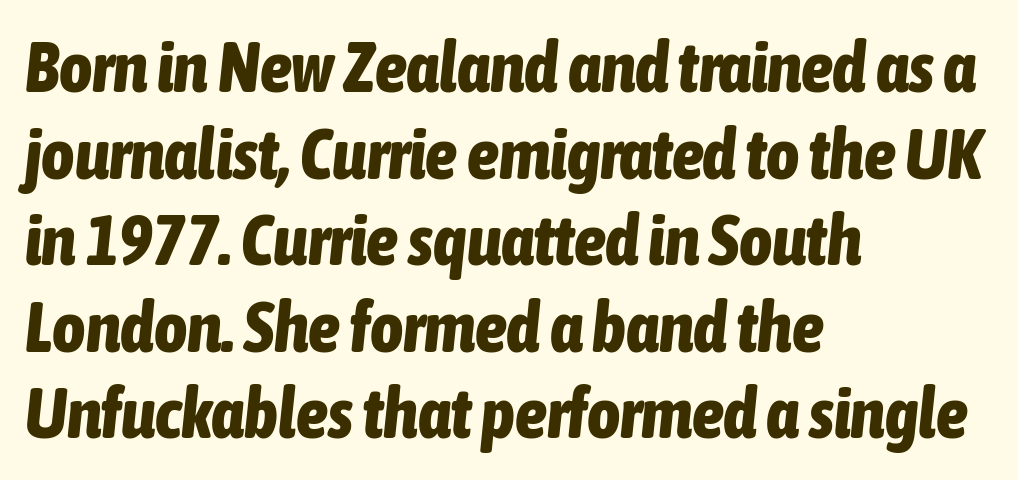
The image shows 71 px bold, condensed type, italic (leaning right); set left-aligned, line spacing 1.22x, normal letter spacing, not underlined; low stroke contrast and a medium x-height.
